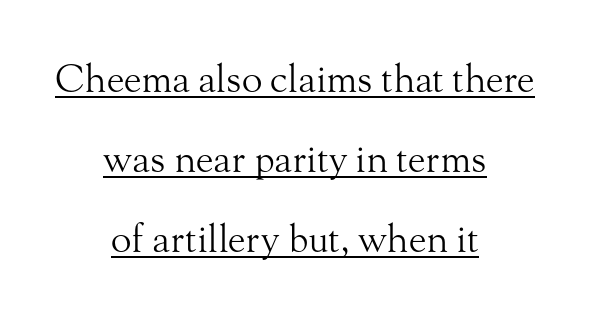
Q: Is the text bold? A: No.
Q: Is the text italic (slanted)? A: No, it is upright.
Q: Is the typeface a serif or a sans-serif typeface? A: Serif.
Q: Is the text underlined? A: Yes.
Q: How is the paragraph aligned? A: Centered.
Q: Is the spacing between letters normal or unusually wide? A: Normal.
Q: Is the spacing between lines tight, normal or loose? A: Loose.
Q: Width (condensed, normal, or wide)? A: Normal.
Q: Stroke contrast? A: Medium.
Q: x-height? A: Small.
Q: Monospaced? A: No.
